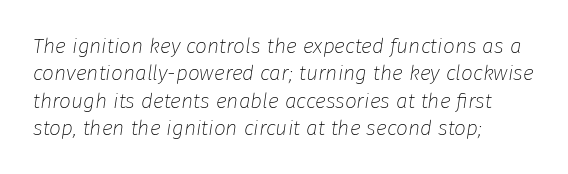
The image shows 21 px text type, italic (leaning right); set left-aligned, normal line spacing (1.3x), normal letter spacing, not underlined.
